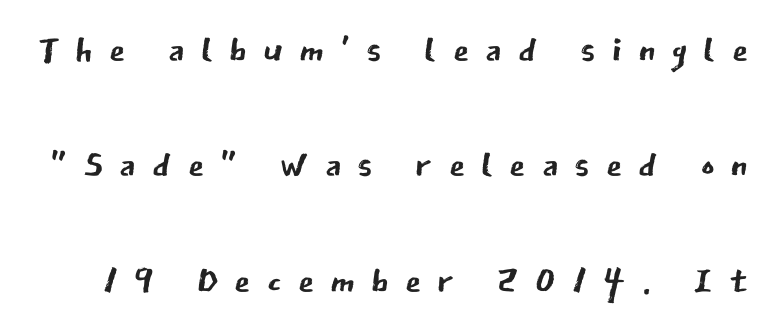
The strokes are not fattened; the text isn't bold. The leading is generous, giving the passage an open texture. Rendered with straight, roman letterforms. The passage shown is typed in a proportional face where columns would drift.
